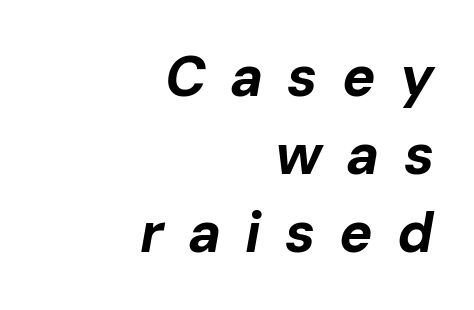
The image shows 56 px bold type, italic (leaning right); set right-aligned, normal line spacing (1.39x), unusually wide letter spacing (+0.43 em), not underlined; low stroke contrast and a medium x-height.
